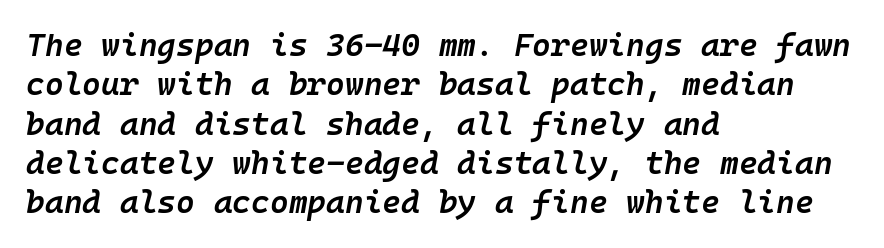
{"italic": "yes", "lean": "right", "slant_degrees": 10, "bold": "semi", "weight": "semibold", "width": "normal", "stroke_contrast": "low", "x_height": "medium", "monospaced": "yes", "underline": "no", "align": "left", "line_spacing_ratio": 1.23, "letter_spacing": "normal", "letter_spacing_em": 0.0, "glyph_px": 32}
